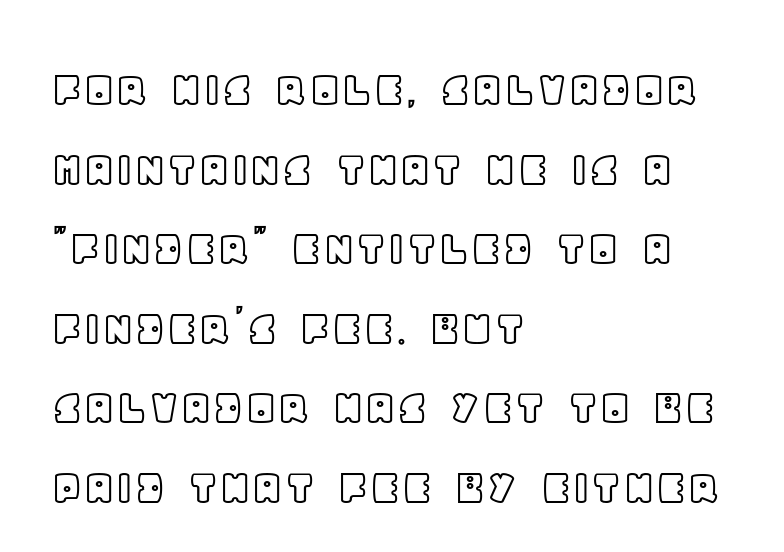
One-word summary of the alignment: left. Baseline-to-baseline distance is the conventional proportion of letter height. This rendering features lettering with no underline. Posture: straight, roman, zero tilt.
